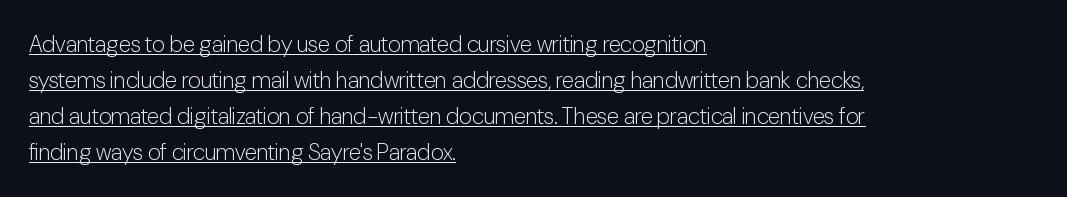
Q: Is the text bold? A: No.
Q: Is the text italic (slanted)? A: No, it is upright.
Q: Is the text underlined? A: Yes.
Q: How is the paragraph aligned? A: Left-aligned.
Q: Is the spacing between letters normal or unusually wide? A: Normal.
Q: Is the spacing between lines tight, normal or loose? A: Normal.
